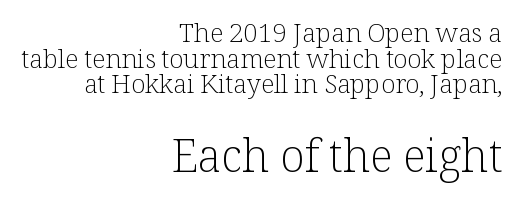
{"serif": "yes", "italic": "no", "bold": "no", "weight": "light", "width": "normal", "stroke_contrast": "low", "x_height": "medium", "monospaced": "no", "underline": "no", "align": "right", "line_spacing": "tight", "line_spacing_ratio": 0.99, "letter_spacing": "normal", "letter_spacing_em": 0.0, "larger_block": "second", "size_ratio": 1.73, "glyph_px": 45}
